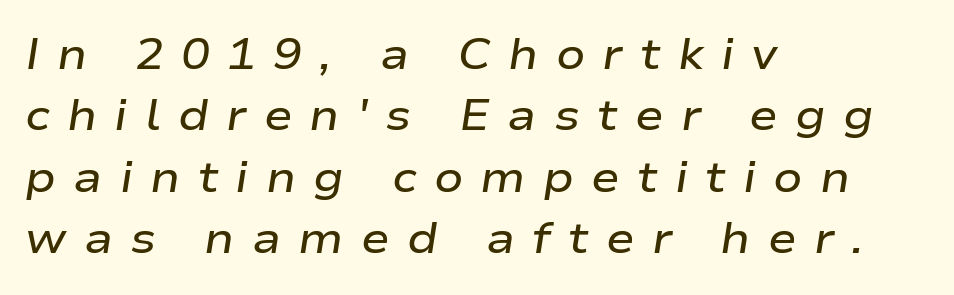
Q: Is the text bold? A: Semi-bold.
Q: Is the text italic (slanted)? A: Yes, it leans right by about 9 degrees.
Q: Is the text underlined? A: No.
Q: How is the paragraph aligned? A: Left-aligned.
Q: Is the spacing between letters normal or unusually wide? A: Unusually wide.
Q: Is the spacing between lines tight, normal or loose? A: Normal.
Q: Width (condensed, normal, or wide)? A: Wide.
Q: Stroke contrast? A: Low.
Q: x-height? A: Medium.
Q: Monospaced? A: No.
